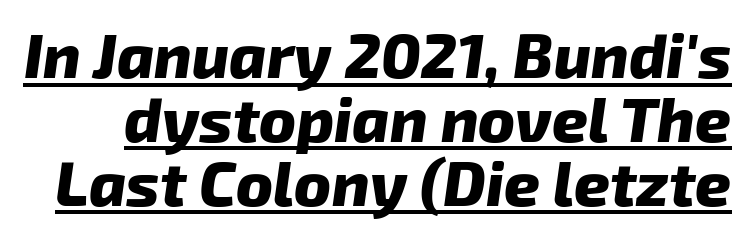
Q: Is the text bold? A: Yes.
Q: Is the text italic (slanted)? A: Yes, it leans right by about 8 degrees.
Q: Is the text underlined? A: Yes.
Q: Is the spacing between letters normal or unusually wide? A: Normal.
Q: Is the spacing between lines tight, normal or loose? A: Tight.
Q: Width (condensed, normal, or wide)? A: Normal.
Q: Stroke contrast? A: Low.
Q: x-height? A: Medium.
Q: Monospaced? A: No.
